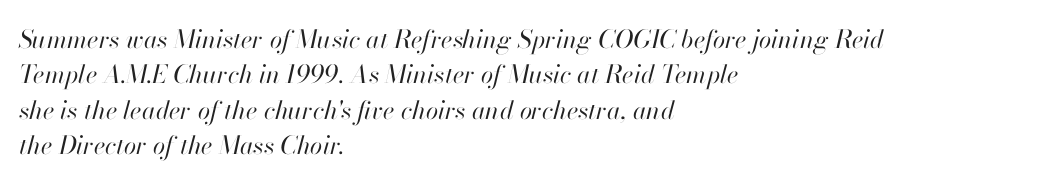
Q: Is the text bold? A: No.
Q: Is the text italic (slanted)? A: Yes, it leans right by about 13 degrees.
Q: Is the text underlined? A: No.
Q: How is the paragraph aligned? A: Left-aligned.
Q: Is the spacing between letters normal or unusually wide? A: Normal.
Q: Is the spacing between lines tight, normal or loose? A: Normal.
